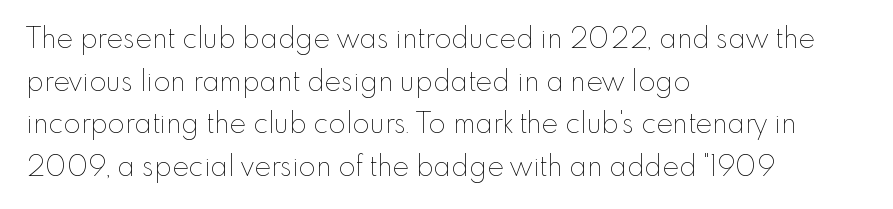
{"italic": "no", "bold": "no", "weight": "thin", "width": "normal", "stroke_contrast": "low", "x_height": "small", "monospaced": "no", "underline": "no", "align": "left", "line_spacing": "normal", "line_spacing_ratio": 1.52, "letter_spacing": "normal", "letter_spacing_em": 0.0, "glyph_px": 28}
